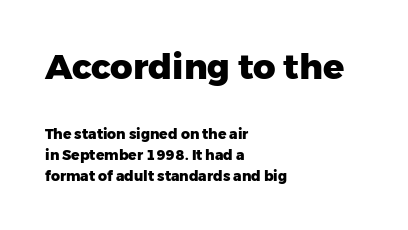
{"serif": "no", "italic": "no", "bold": "yes", "weight": "heavy", "width": "normal", "stroke_contrast": "low", "x_height": "medium", "monospaced": "no", "underline": "no", "align": "left", "line_spacing": "normal", "line_spacing_ratio": 1.49, "letter_spacing": "normal", "letter_spacing_em": 0.0, "larger_block": "first", "size_ratio": 2.5, "glyph_px": 35}
